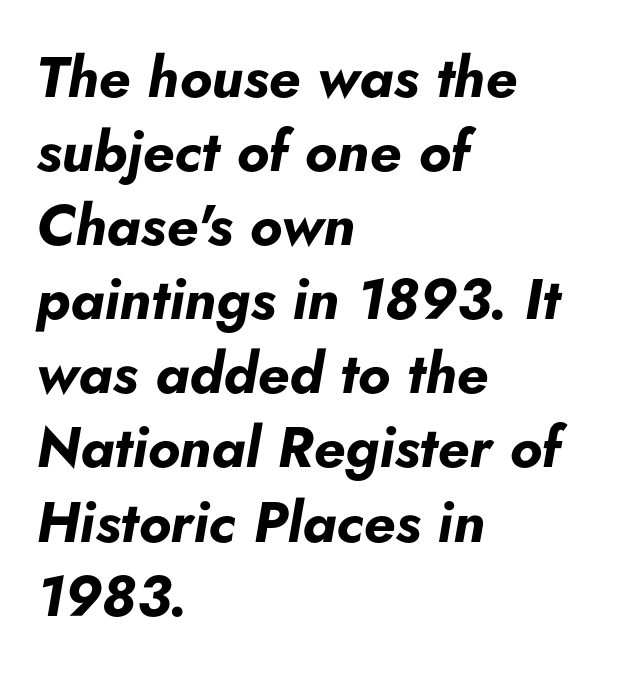
Q: Is the text bold? A: Yes.
Q: Is the text italic (slanted)? A: Yes, it leans right by about 5 degrees.
Q: Is the text underlined? A: No.
Q: How is the paragraph aligned? A: Left-aligned.
Q: Is the spacing between letters normal or unusually wide? A: Normal.
Q: Is the spacing between lines tight, normal or loose? A: Normal.
Q: Width (condensed, normal, or wide)? A: Normal.
Q: Stroke contrast? A: Low.
Q: x-height? A: Small.
Q: Monospaced? A: No.
